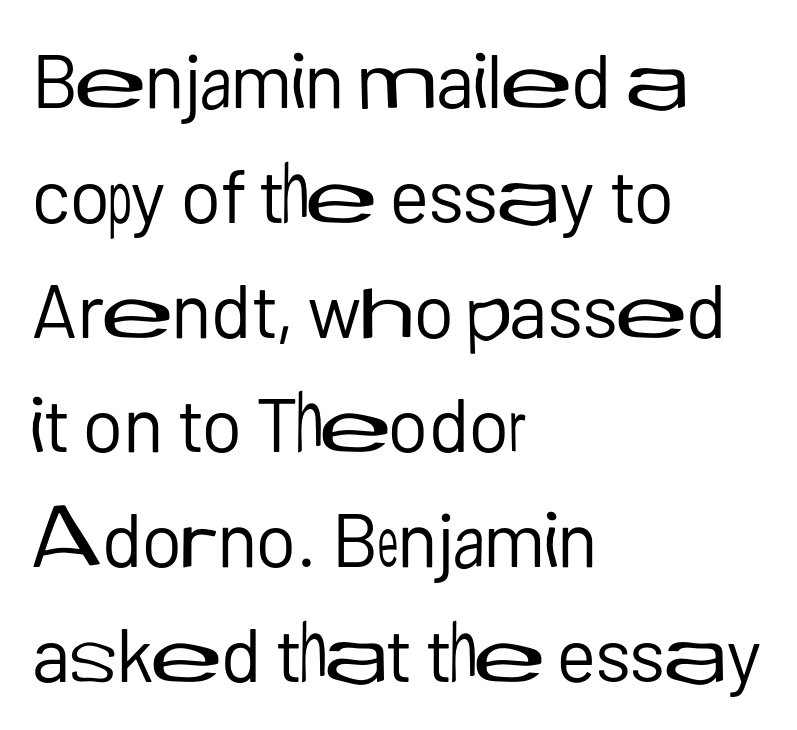
{"serif": "no", "italic": "no", "bold": "no", "weight": "regular", "width": "normal", "stroke_contrast": "low", "x_height": "medium", "monospaced": "no", "underline": "no", "align": "left", "line_spacing": "normal", "line_spacing_ratio": 1.51, "letter_spacing": "normal", "letter_spacing_em": 0.0, "glyph_px": 76}
